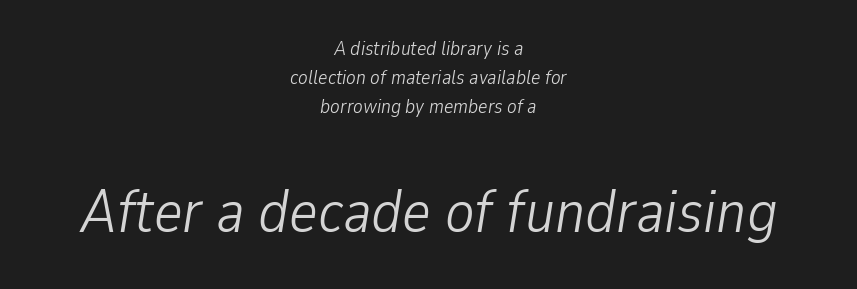
A typesetter would call this proportional, since set widths differ per character. You can tell it's italic because the verticals aren't actually vertical. What stands out about the letter spacing? Nothing — it is the standard amount. The cut favours lightness, reaching ordinary text weight at its darkest. Compared with a flush-left layout, this one balances lines on the center instead.
